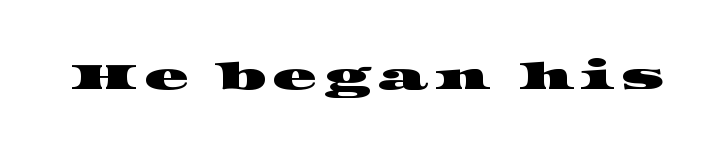
The image shows 37 px wide serif type; set not underlined; high stroke contrast and a large x-height.
